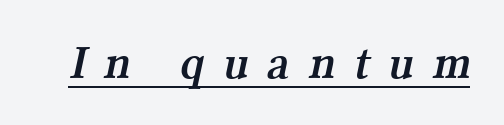
Q: Is the text bold? A: Semi-bold.
Q: Is the typeface a serif or a sans-serif typeface? A: Serif.
Q: Is the text underlined? A: Yes.
Q: Is the spacing between letters normal or unusually wide? A: Unusually wide.
Q: Width (condensed, normal, or wide)? A: Normal.
Q: Stroke contrast? A: Medium.
Q: x-height? A: Medium.
Q: Monospaced? A: No.
